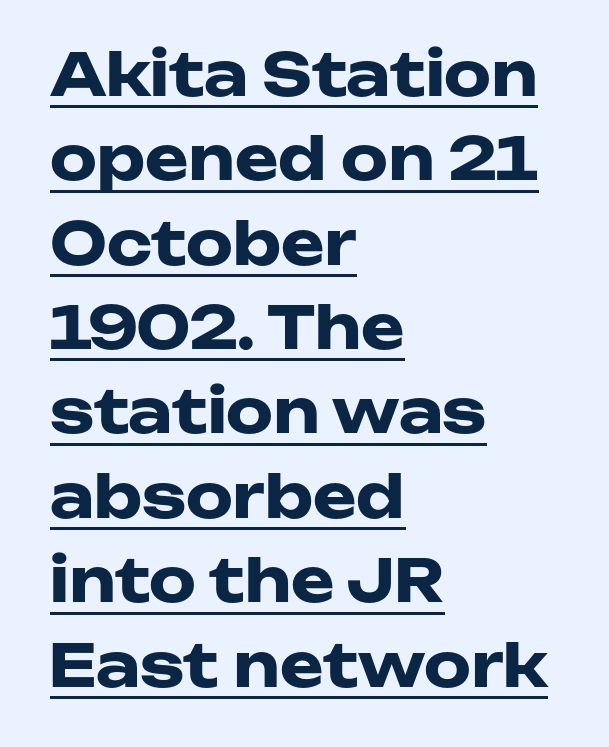
Q: Is the text bold? A: Yes.
Q: Is the text italic (slanted)? A: No, it is upright.
Q: Is the typeface a serif or a sans-serif typeface? A: Sans-serif.
Q: Is the text underlined? A: Yes.
Q: How is the paragraph aligned? A: Left-aligned.
Q: Is the spacing between letters normal or unusually wide? A: Normal.
Q: Is the spacing between lines tight, normal or loose? A: Normal.
Q: Width (condensed, normal, or wide)? A: Wide.
Q: Stroke contrast? A: Low.
Q: x-height? A: Medium.
Q: Monospaced? A: No.
